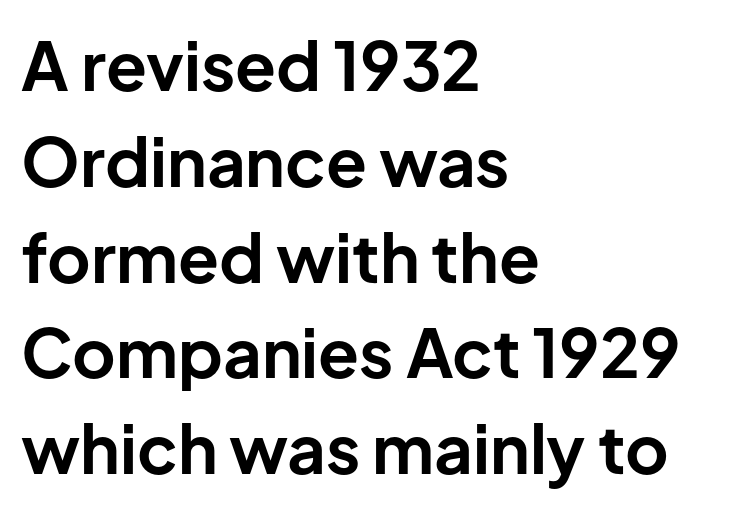
{"serif": "no", "italic": "no", "bold": "yes", "weight": "bold", "width": "normal", "stroke_contrast": "low", "x_height": "medium", "monospaced": "no", "underline": "no", "align": "left", "line_spacing": "normal", "line_spacing_ratio": 1.43, "letter_spacing": "normal", "letter_spacing_em": 0.0, "glyph_px": 67}
